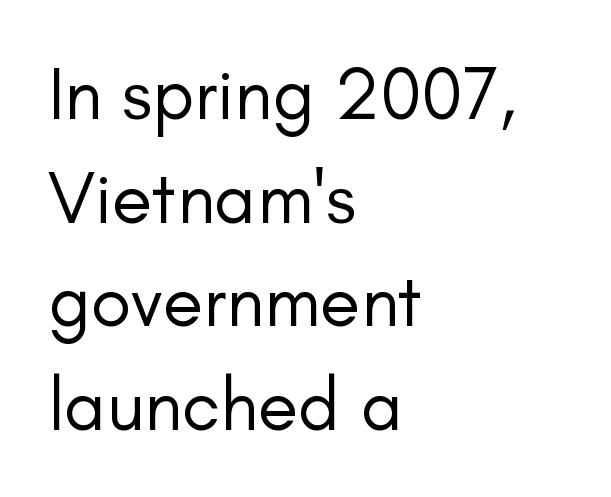
Tracking value appears to be zero — textbook default spacing. Are there feet on the stems? There aren't — it's a sans. Caption: face not bold, strokes unweighted. Posture: straight, roman, zero tilt.
